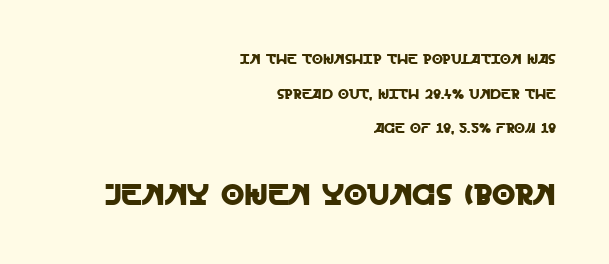
You can tell from the bare stems that sans-serif type was used. In this sample the second text group is rendered at the bigger scale. Posture: vertical. Vertically, the passage feels expansive, rows floating well apart.
